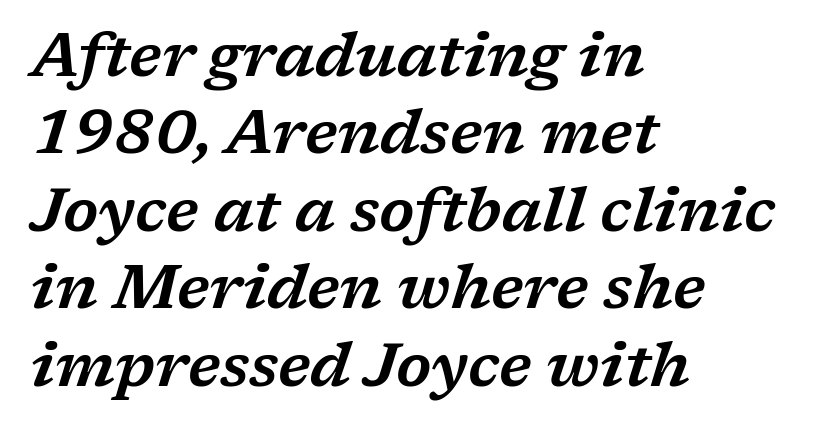
Q: Is the text italic (slanted)? A: Yes, it leans right by about 17 degrees.
Q: Is the typeface a serif or a sans-serif typeface? A: Serif.
Q: Is the text underlined? A: No.
Q: How is the paragraph aligned? A: Left-aligned.
Q: Is the spacing between letters normal or unusually wide? A: Normal.
Q: Is the spacing between lines tight, normal or loose? A: Normal.
Q: Width (condensed, normal, or wide)? A: Wide.
Q: Stroke contrast? A: Low.
Q: x-height? A: Medium.
Q: Monospaced? A: No.
